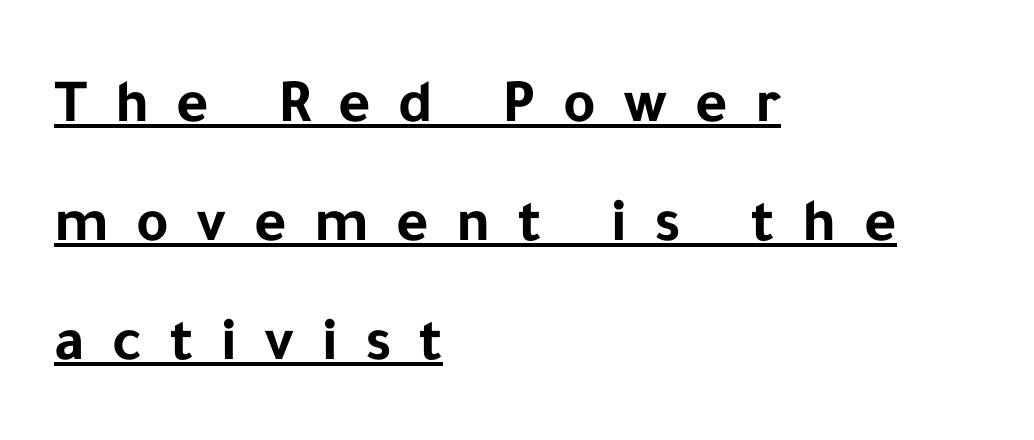
The image shows 62 px bold sans-serif type, upright; set left-aligned, loose line spacing (1.92x), unusually wide letter spacing (+0.44 em), underlined; low stroke contrast and a medium x-height.
